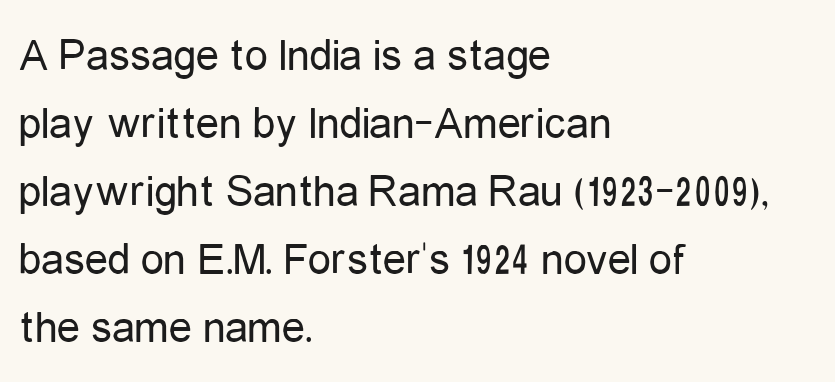
Tracking here is standard; glyphs follow each other at the usual distance. The space beneath each line is pristine and unruled. Casual observation: everything's shoved over to the left. Vertical stems look standard width or narrower in stroke. Rows of type keep a routine distance in the vertical direction.
